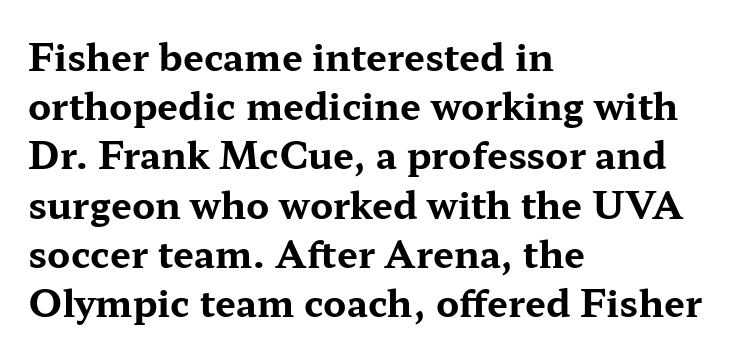
Q: Is the text bold? A: Yes.
Q: Is the text italic (slanted)? A: No, it is upright.
Q: Is the typeface a serif or a sans-serif typeface? A: Serif.
Q: Is the text underlined? A: No.
Q: How is the paragraph aligned? A: Left-aligned.
Q: Is the spacing between letters normal or unusually wide? A: Normal.
Q: Is the spacing between lines tight, normal or loose? A: Normal.
Q: Width (condensed, normal, or wide)? A: Wide.
Q: Stroke contrast? A: Medium.
Q: x-height? A: Medium.
Q: Monospaced? A: No.
